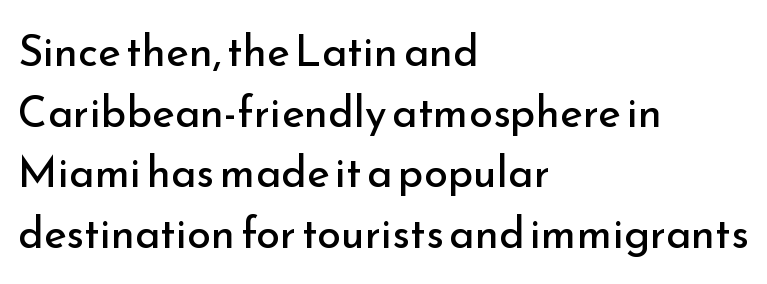
The image shows 43 px regular-weight sans-serif type, upright; set left-aligned, normal line spacing (1.41x), normal letter spacing, not underlined; low stroke contrast and a small x-height.
